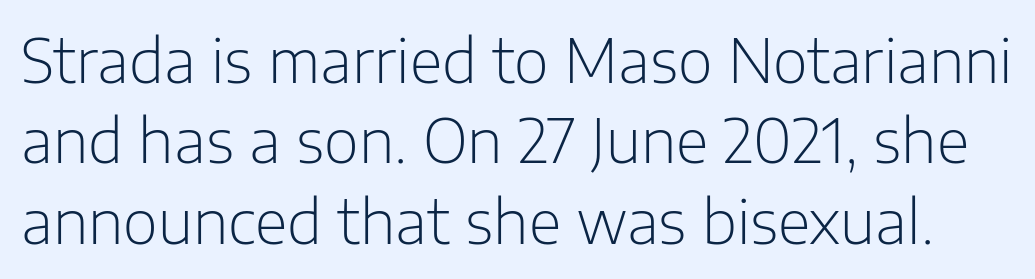
{"serif": "no", "italic": "no", "bold": "no", "weight": "light", "width": "normal", "stroke_contrast": "low", "x_height": "medium", "monospaced": "no", "underline": "no", "line_spacing": "normal", "line_spacing_ratio": 1.34, "letter_spacing": "normal", "letter_spacing_em": 0.0, "glyph_px": 60}
